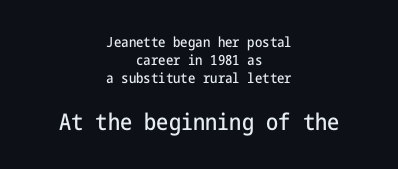
Q: Is the text italic (slanted)? A: No, it is upright.
Q: Is the text underlined? A: No.
Q: How is the paragraph aligned? A: Centered.
Q: Is the spacing between letters normal or unusually wide? A: Normal.
Q: Is the spacing between lines tight, normal or loose? A: Normal.
Q: Which block of text is set in a larger size, the first (top) or the second (bottom)? A: The second (bottom) one.
